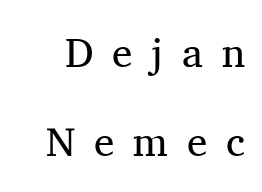
{"serif": "yes", "italic": "no", "bold": "no", "weight": "regular", "width": "normal", "stroke_contrast": "medium", "x_height": "medium", "monospaced": "no", "underline": "no", "line_spacing": "loose", "line_spacing_ratio": 2.17, "letter_spacing": "wide", "letter_spacing_em": 0.46, "glyph_px": 41}
